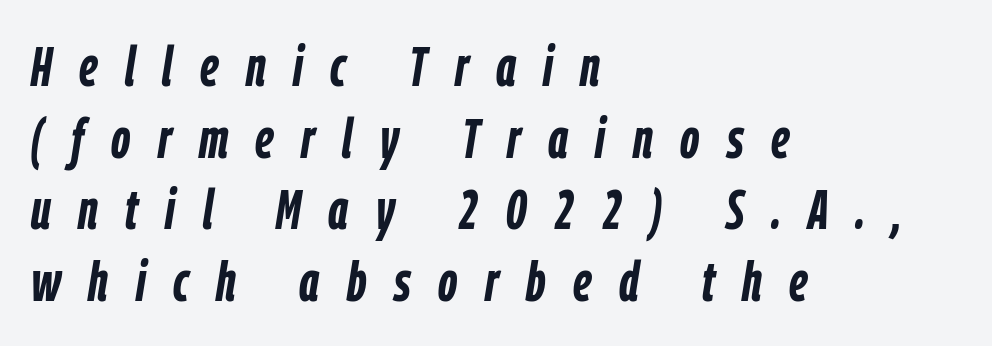
Is there much room between lines? A standard amount, neither cramped nor airy. A student would call this left alignment; a typographer would say flush left, rag right. Tracking value appears strongly positive — letters spread wide. Plain, unruled lines of type. The letters advance in unequal steps, a hallmark of proportional type. Strokes here are thick enough to call this a true bold.
